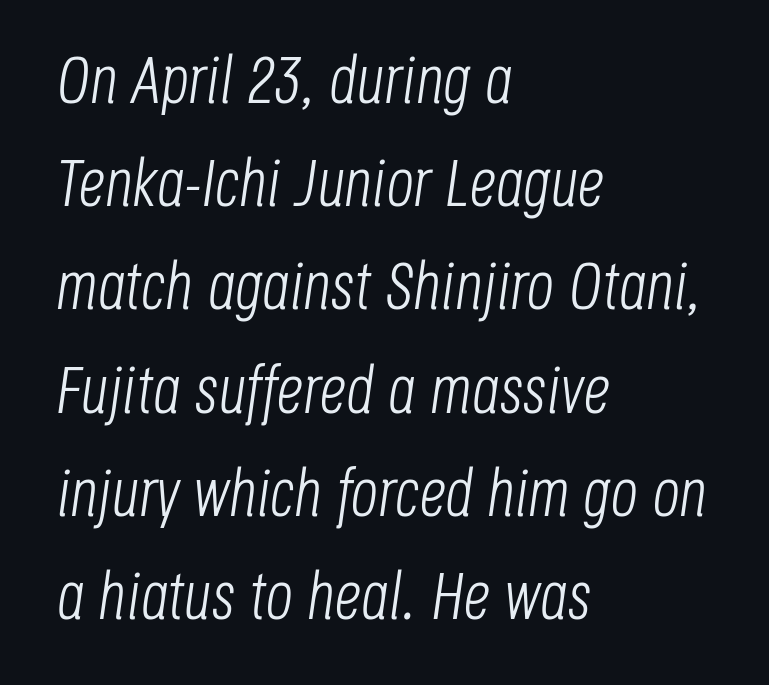
{"italic": "yes", "lean": "right", "slant_degrees": 8, "bold": "no", "weight": "light", "width": "condensed", "stroke_contrast": "low", "x_height": "large", "monospaced": "no", "underline": "no", "align": "left", "line_spacing": "normal", "line_spacing_ratio": 1.54, "letter_spacing": "normal", "letter_spacing_em": 0.0, "glyph_px": 67}
